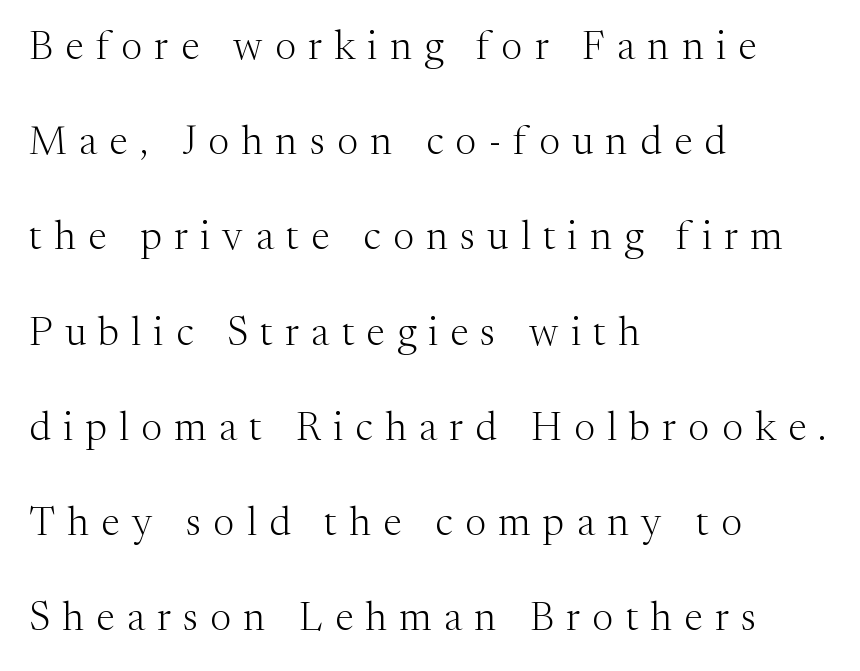
Q: Is the text bold? A: No.
Q: Is the text italic (slanted)? A: No, it is upright.
Q: Is the typeface a serif or a sans-serif typeface? A: Serif.
Q: Is the text underlined? A: No.
Q: How is the paragraph aligned? A: Left-aligned.
Q: Is the spacing between letters normal or unusually wide? A: Unusually wide.
Q: Is the spacing between lines tight, normal or loose? A: Loose.
Q: Width (condensed, normal, or wide)? A: Normal.
Q: Stroke contrast? A: Medium.
Q: x-height? A: Medium.
Q: Monospaced? A: No.
